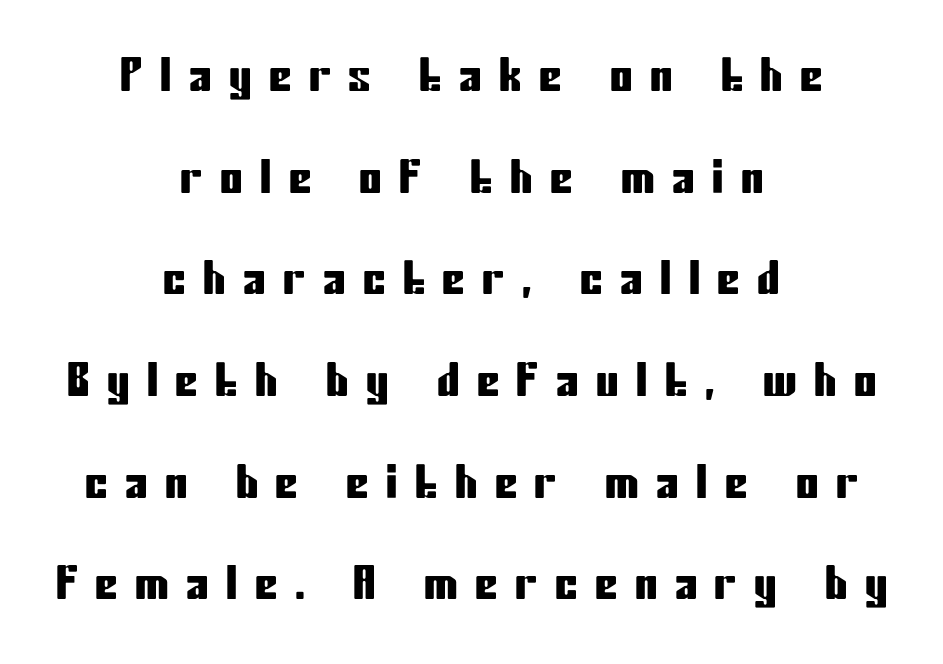
The image shows 45 px condensed sans-serif type, upright; set centered, loose line spacing (2.26x), unusually wide letter spacing (+0.39 em), not underlined; low stroke contrast and a medium x-height.
